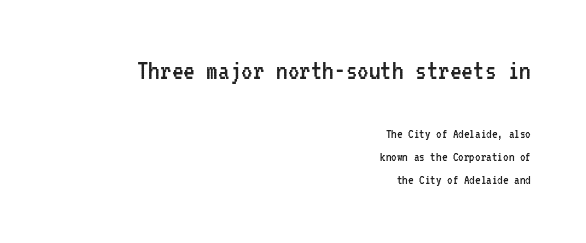
{"serif": "no", "italic": "no", "bold": "no", "weight": "regular", "width": "condensed", "stroke_contrast": "low", "x_height": "medium", "monospaced": "yes", "underline": "no", "align": "right", "line_spacing": "normal", "line_spacing_ratio": 1.65, "letter_spacing": "normal", "letter_spacing_em": 0.0, "larger_block": "first", "size_ratio": 2.07, "glyph_px": 29}
